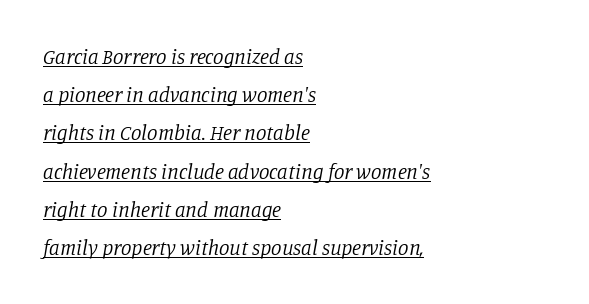
Slant detected: the letters are inclined. The letterforms sit shoulder to shoulder at normal distance. The letterforms sit at book weight or below. In designer terms, the underline attribute is active on this setting.
